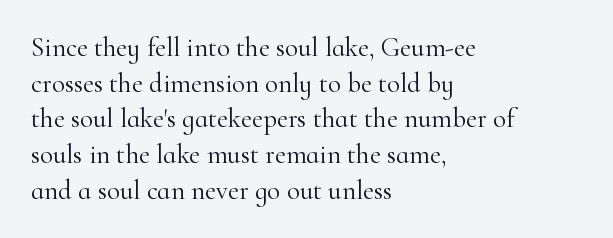
Q: Is the text bold? A: No.
Q: Is the text italic (slanted)? A: No, it is upright.
Q: Is the text underlined? A: No.
Q: How is the paragraph aligned? A: Left-aligned.
Q: Is the spacing between letters normal or unusually wide? A: Normal.
Q: Is the spacing between lines tight, normal or loose? A: Normal.
